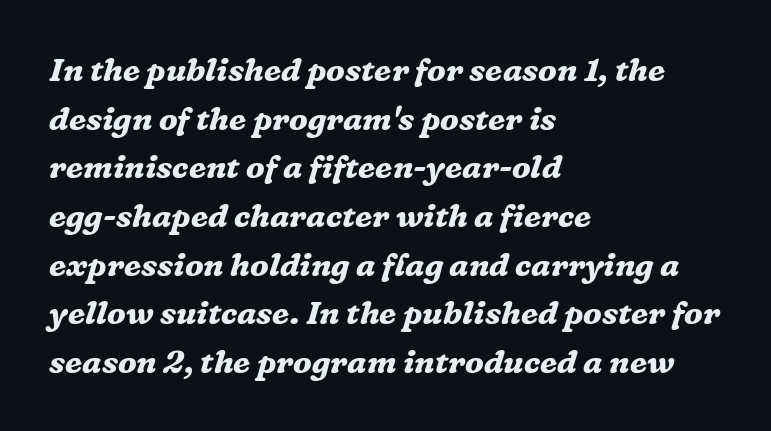
{"serif": "yes", "italic": "yes", "lean": "right", "slant_degrees": 16, "bold": "yes", "weight": "bold", "width": "normal", "stroke_contrast": "medium", "x_height": "medium", "monospaced": "no", "underline": "no", "align": "left", "line_spacing": "normal", "line_spacing_ratio": 1.52, "letter_spacing": "normal", "letter_spacing_em": 0.0, "glyph_px": 32}
